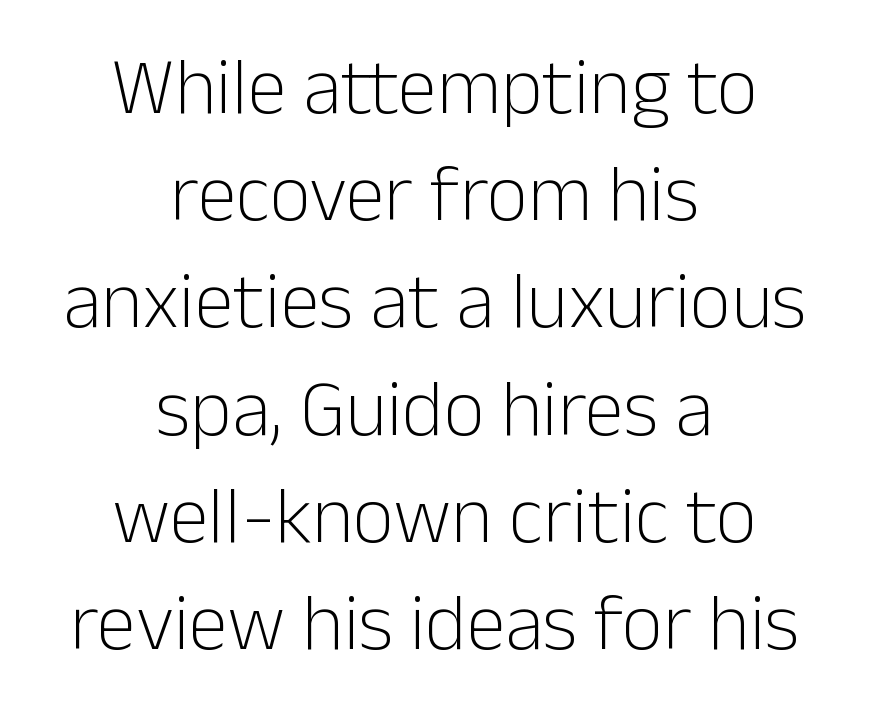
The image shows 80 px light sans-serif type, upright; set centered, normal line spacing (1.34x), normal letter spacing, not underlined; low stroke contrast and a medium x-height.
